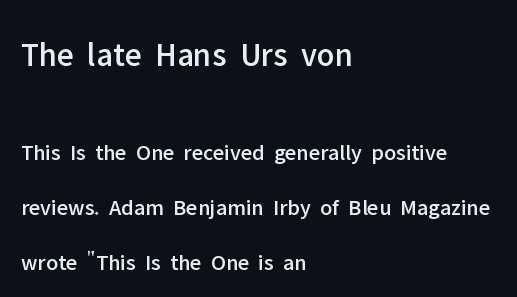
{"serif": "no", "italic": "no", "width": "normal", "stroke_contrast": "low", "x_height": "medium", "monospaced": "no", "underline": "no", "align": "left", "line_spacing": "loose", "line_spacing_ratio": 2.38, "letter_spacing": "normal", "letter_spacing_em": 0.0, "larger_block": "first", "size_ratio": 1.48, "glyph_px": 34}
